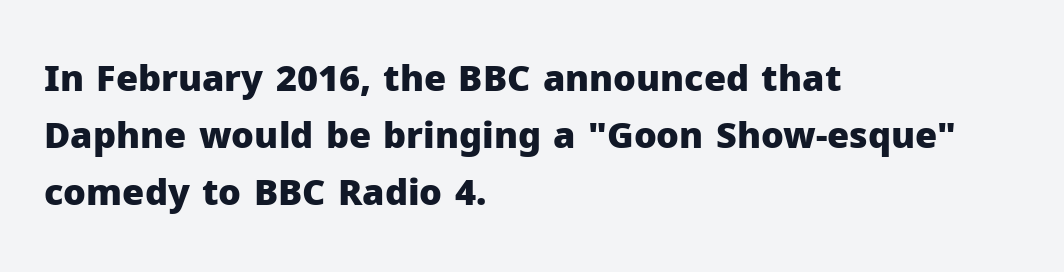
The image shows 36 px heavy sans-serif type, upright; set left-aligned, normal line spacing (1.58x), normal letter spacing, not underlined; low stroke contrast and a medium x-height.
